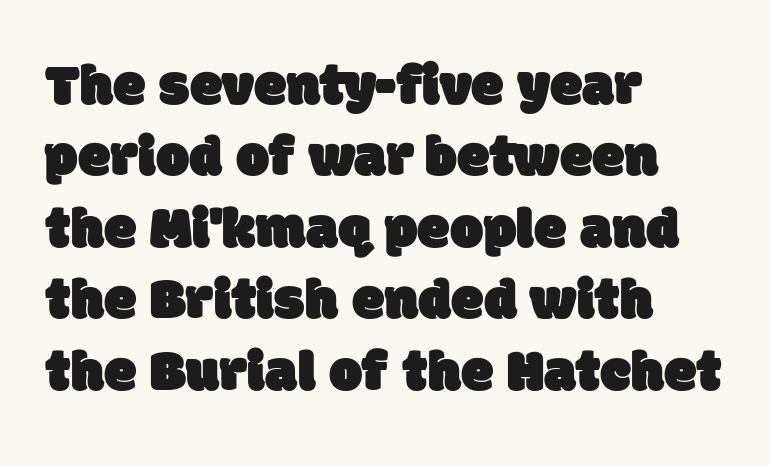
Q: Is the typeface a serif or a sans-serif typeface? A: Sans-serif.
Q: Is the text underlined? A: No.
Q: How is the paragraph aligned? A: Left-aligned.
Q: Is the spacing between letters normal or unusually wide? A: Normal.
Q: Width (condensed, normal, or wide)? A: Normal.
Q: Stroke contrast? A: Low.
Q: x-height? A: Large.
Q: Monospaced? A: No.
